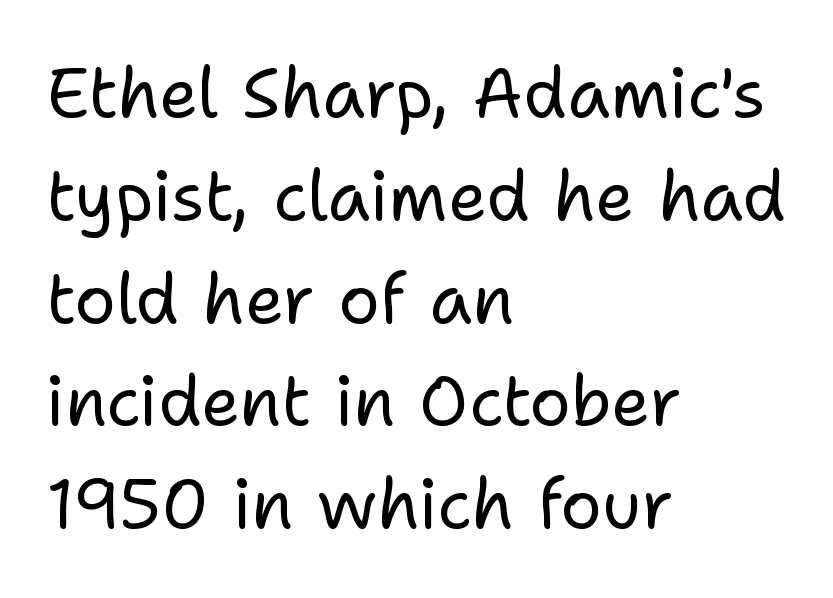
The lettering holds an erect, upright posture throughout. Observe the absence of serifs on each vertical stroke in this sample. Glyph-to-glyph distance matches everyday printed text. The font sits on the lighter half of the weight spectrum, regular included.
